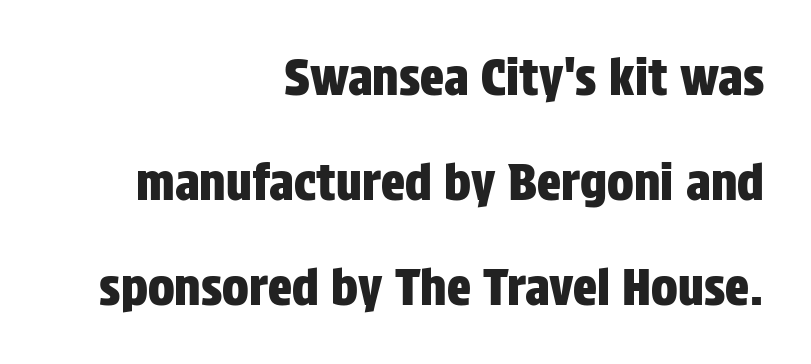
A typesetter would call this proportional, since set widths differ per character. This rendering leaves character spacing at its baseline value. Font category for this specimen: sans-serif. The lines in this sample share a right terminus and differ only in where they begin.
